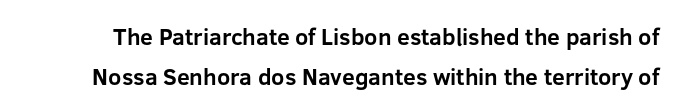
Q: Is the text bold? A: Yes.
Q: Is the text italic (slanted)? A: No, it is upright.
Q: Is the text underlined? A: No.
Q: Is the spacing between letters normal or unusually wide? A: Normal.
